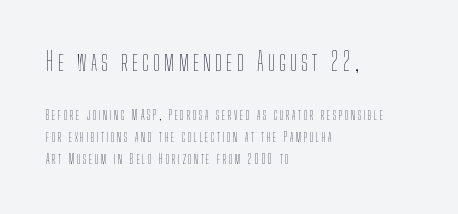
Vertical strokes here are truly vertical. Bare-footed words on every line. Line beginnings align vertically; line endings do not. Baseline-to-baseline distance is the conventional proportion of letter height.
